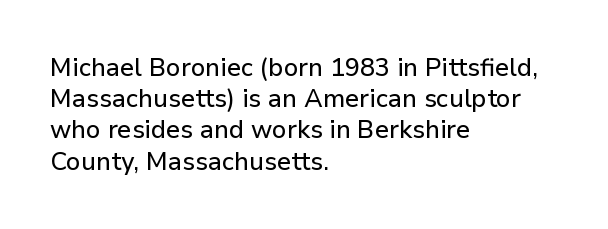
If you drew a line through each stem, it would be perfectly vertical. Leading: standard. The setting favours the left margin, as ordinary paragraphs usually do. Nobody touched the tracking dial on this one. Lines of text with bare space underneath.
